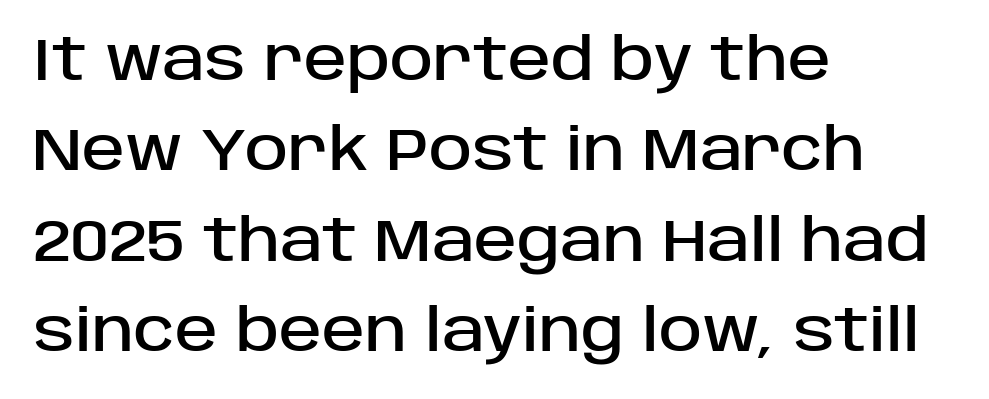
The line-height multiplier appears to be the usual default. Where is the straight margin? On the left. What stands out about the letter spacing? Nothing — it is the standard amount. You can tell from the bare stems that sans-serif type was used. Proportional: the letters do not fall into vertical columns.
